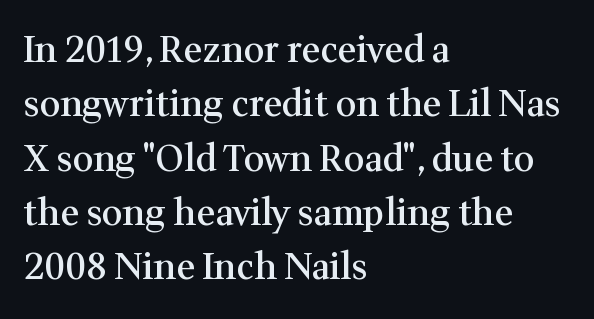
Q: Is the text bold? A: Semi-bold.
Q: Is the text italic (slanted)? A: No, it is upright.
Q: Is the typeface a serif or a sans-serif typeface? A: Serif.
Q: Is the text underlined? A: No.
Q: How is the paragraph aligned? A: Left-aligned.
Q: Is the spacing between letters normal or unusually wide? A: Normal.
Q: Is the spacing between lines tight, normal or loose? A: Normal.
Q: Width (condensed, normal, or wide)? A: Normal.
Q: Stroke contrast? A: Medium.
Q: x-height? A: Medium.
Q: Monospaced? A: No.
